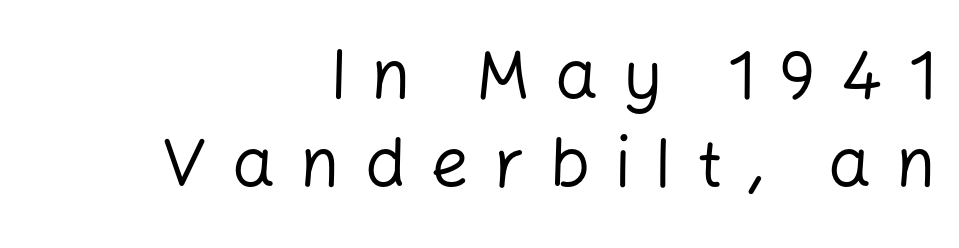
{"serif": "no", "italic": "no", "bold": "no", "weight": "regular", "width": "normal", "stroke_contrast": "low", "x_height": "medium", "monospaced": "no", "underline": "no", "align": "right", "line_spacing": "normal", "line_spacing_ratio": 1.29, "letter_spacing": "wide", "letter_spacing_em": 0.36, "glyph_px": 68}
